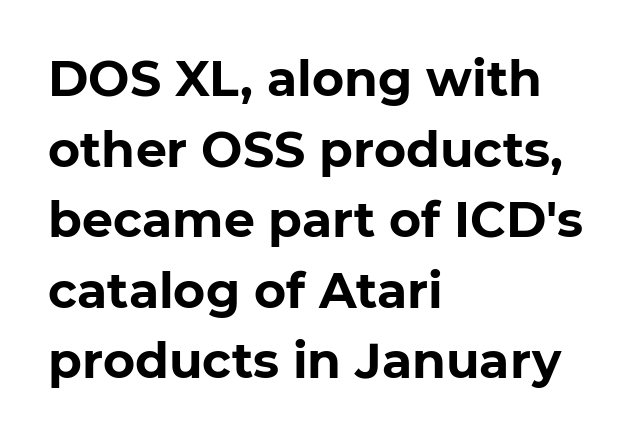
Q: Is the text bold? A: Yes.
Q: Is the typeface a serif or a sans-serif typeface? A: Sans-serif.
Q: Is the text underlined? A: No.
Q: How is the paragraph aligned? A: Left-aligned.
Q: Is the spacing between letters normal or unusually wide? A: Normal.
Q: Is the spacing between lines tight, normal or loose? A: Normal.
Q: Width (condensed, normal, or wide)? A: Normal.
Q: Stroke contrast? A: Low.
Q: x-height? A: Medium.
Q: Monospaced? A: No.
